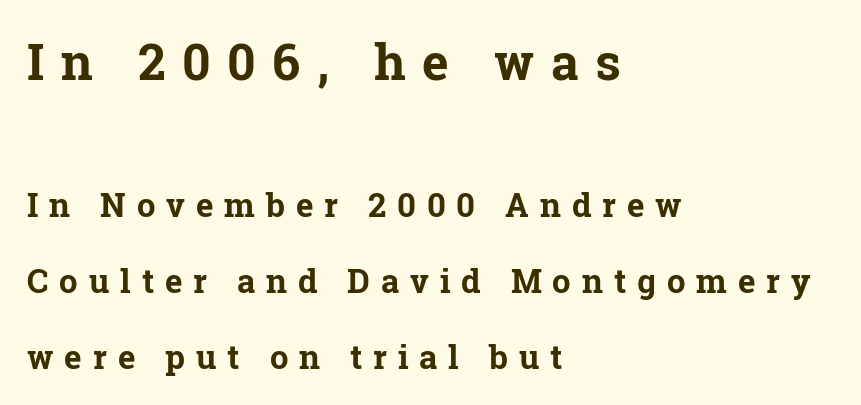
{"serif": "yes", "italic": "no", "bold": "yes", "weight": "bold", "width": "normal", "stroke_contrast": "low", "x_height": "medium", "monospaced": "no", "underline": "no", "align": "left", "line_spacing": "loose", "line_spacing_ratio": 2.3, "letter_spacing": "wide", "letter_spacing_em": 0.33, "larger_block": "first", "size_ratio": 1.52, "glyph_px": 50}
